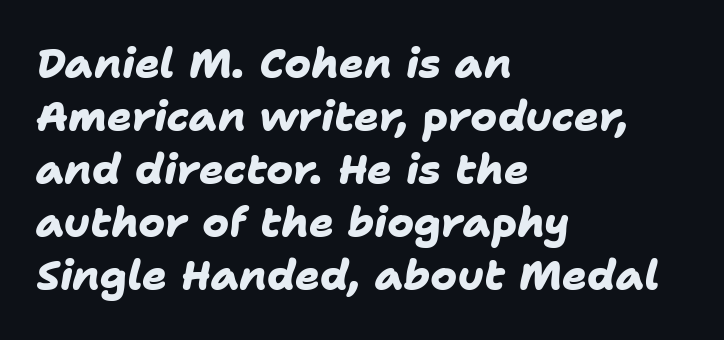
The image shows 41 px heavy sans-serif type; set left-aligned, normal line spacing (1.29x), normal letter spacing, not underlined; low stroke contrast and a medium x-height.
